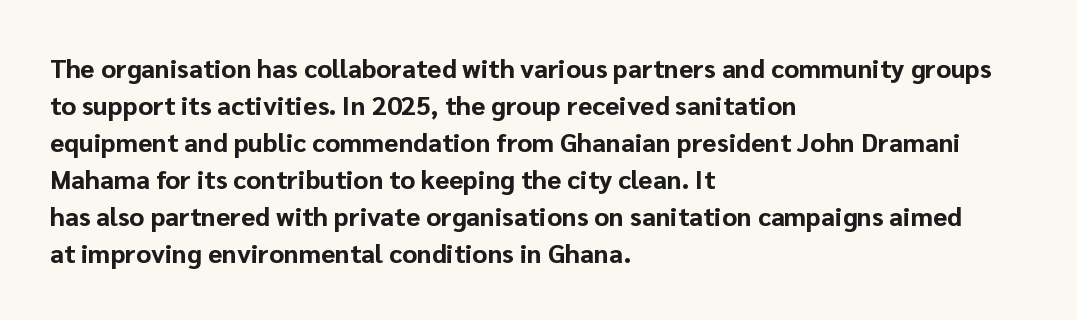
These words are printed bold, with thick strokes throughout. Between one letter and the next there's only the usual sliver of space. The letters stand straight up with perfectly vertical stems. The rendering anchors every line to the left-hand side. The leading is moderate, giving the passage an even texture.
